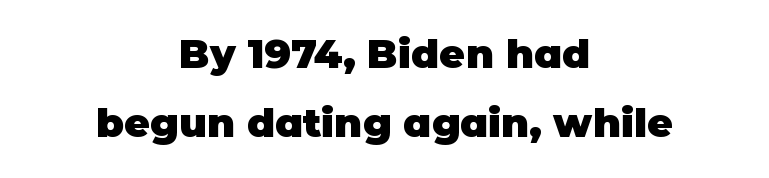
The letters stand upright; this is a roman face. This rendering features lettering with no underline. Each letter keeps its own natural width here, so spacing adapts to shape. Short and long lines alike share a common midpoint.
